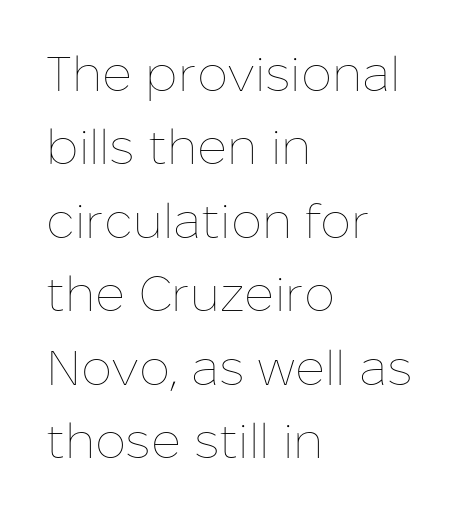
The image shows 49 px thin type, upright; set left-aligned, normal line spacing (1.5x), normal letter spacing, not underlined; low stroke contrast and a medium x-height.
